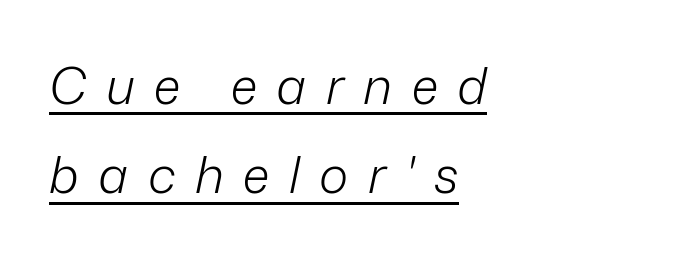
The paragraph shown leans on its left margin. Underlined type. The letterforms stand isolated, each surrounded by extra space. The typeface has the unassuming heft of standard copy or less. The face used here has a pronounced slope to its letters.
